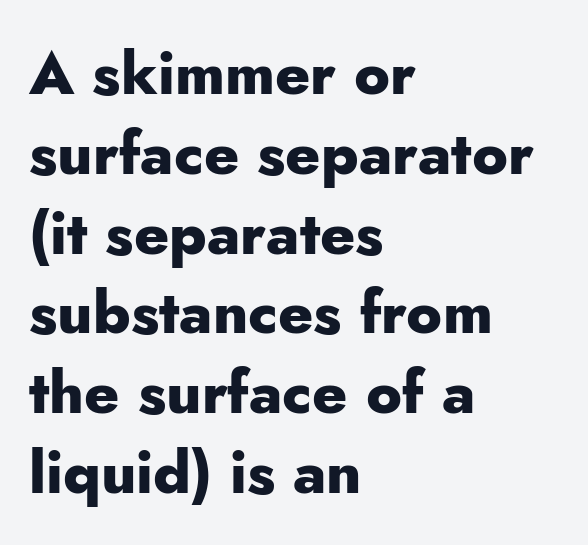
The image shows 60 px heavy sans-serif type, upright; set left-aligned, normal line spacing (1.33x), normal letter spacing, not underlined; low stroke contrast and a small x-height.
